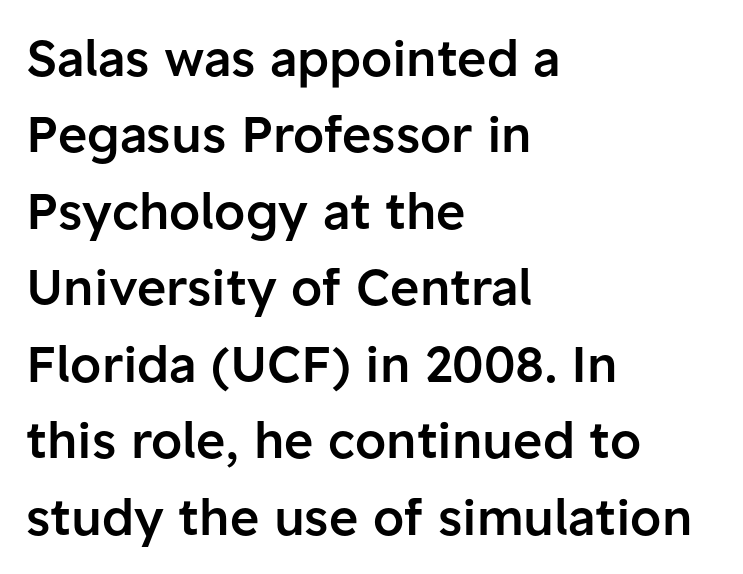
Looks like regular typesetting: each glyph gets only the width it needs. Lines of text with bare space underneath. Between one letter and the next there's only the usual sliver of space. No italicization has been applied; the sample stays upright. The rows are spaced the way most documents space them.
